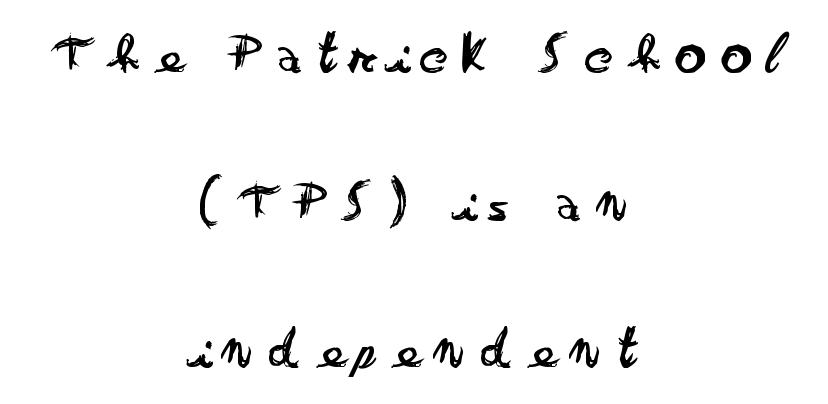
The image shows 60 px regular-weight, wide sans-serif type, upright; set centered, loose line spacing (2.46x), unusually wide letter spacing (+0.26 em), not underlined; low stroke contrast and a small x-height.
